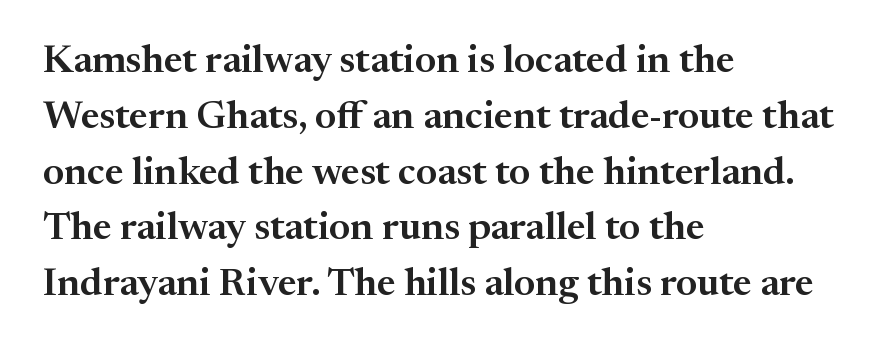
The image shows 39 px serif type, upright; set left-aligned, normal line spacing (1.43x), normal letter spacing, not underlined; medium stroke contrast and a medium x-height.
